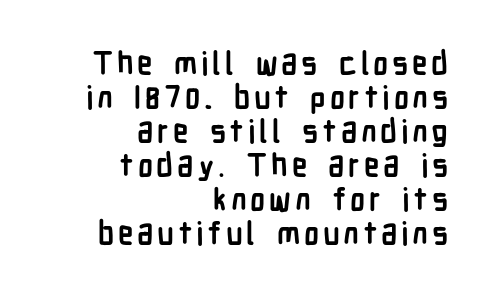
The image shows 31 px semibold, condensed sans-serif type, upright; set right-aligned, tight line spacing (1.1x), not underlined; low stroke contrast and a medium x-height.
